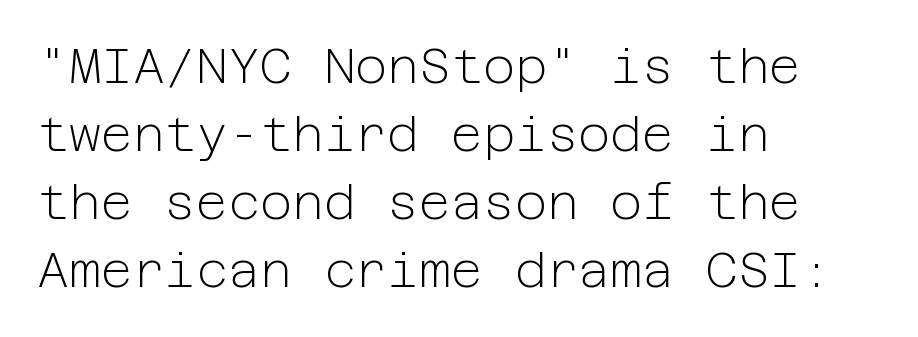
Italic: no, the glyphs are upright roman. Students, observe: this is what conventionally led text looks like. These glyphs show unthickened strokes, regular width or finer. The paragraph has a hard left edge and a soft right edge. The specimen omits any rule beneath the text block's lines. Typographically, this falls in the sans-serif category.
